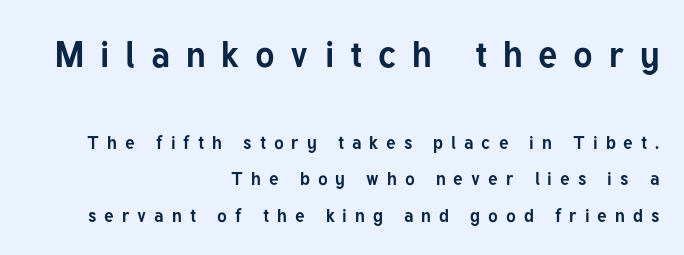
The letterforms stand isolated, each surrounded by extra space. This sample has the flowing, uneven cadence of proportional lettering. Nobody drew a line under any word here. The more generous point size was reserved for the upper chunk. Does the lettering tilt? It doesn't — this is upright. The line-height multiplier appears high, well above default.
